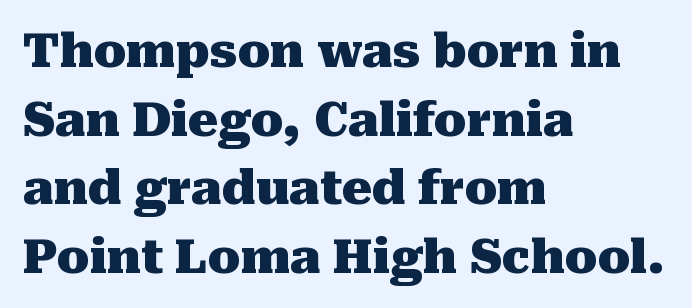
{"serif": "yes", "italic": "no", "bold": "yes", "weight": "heavy", "width": "normal", "stroke_contrast": "medium", "x_height": "medium", "monospaced": "no", "underline": "no", "align": "left", "line_spacing": "normal", "line_spacing_ratio": 1.46, "letter_spacing": "normal", "letter_spacing_em": 0.0, "glyph_px": 47}
